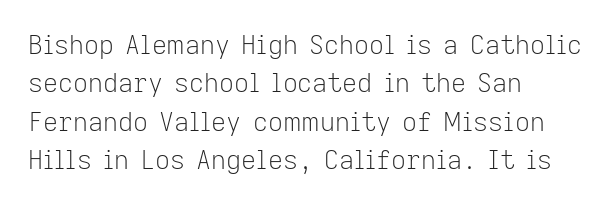
{"italic": "no", "bold": "no", "underline": "no", "align": "left", "line_spacing": "normal", "line_spacing_ratio": 1.48, "letter_spacing": "normal", "letter_spacing_em": 0.0, "glyph_px": 26}
